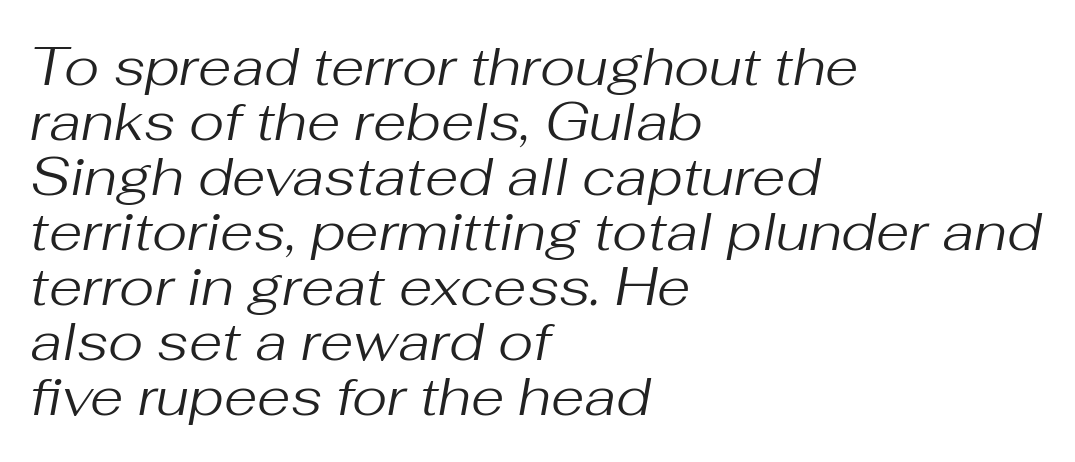
The image shows 54 px regular-weight type, italic (leaning right); set left-aligned, tight line spacing (1.02x), normal letter spacing, not underlined; medium stroke contrast and a medium x-height.
